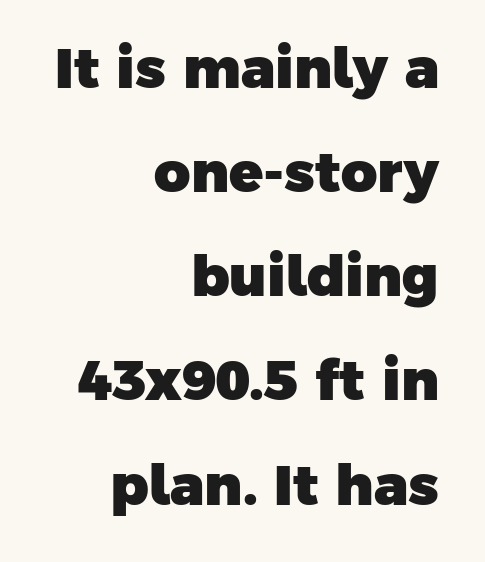
Standard letterfit; no display-style spreading of the glyphs. In CSS terms this would be text-align: right. The rendering uses natural spacing where letterforms have individual widths. Are there feet on the stems? There aren't — it's a sans.
